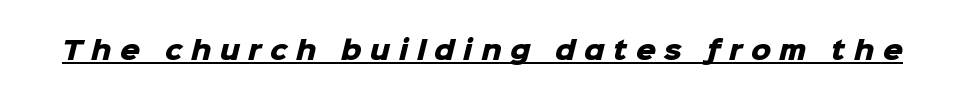
The image shows 25 px bold type; set unusually wide letter spacing (+0.34 em), underlined.
